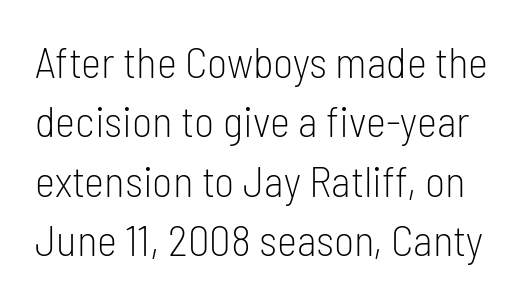
{"serif": "no", "italic": "no", "bold": "no", "weight": "light", "width": "condensed", "stroke_contrast": "low", "x_height": "medium", "monospaced": "no", "underline": "no", "line_spacing": "normal", "line_spacing_ratio": 1.38, "letter_spacing": "normal", "letter_spacing_em": 0.0, "glyph_px": 43}
